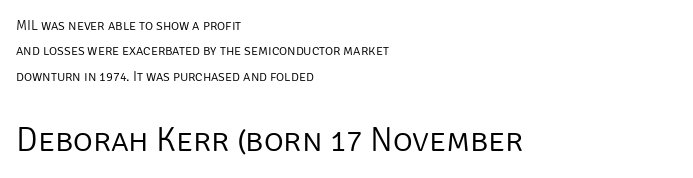
{"serif": "no", "italic": "no", "bold": "no", "weight": "light", "width": "normal", "stroke_contrast": "low", "x_height": "large", "monospaced": "no", "underline": "no", "align": "left", "line_spacing_ratio": 1.81, "letter_spacing": "normal", "letter_spacing_em": 0.0, "larger_block": "second", "size_ratio": 2.43, "glyph_px": 34}
